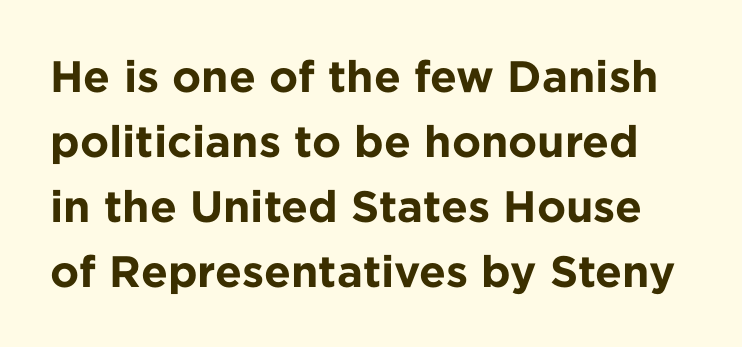
{"serif": "no", "italic": "no", "bold": "yes", "weight": "bold", "width": "normal", "stroke_contrast": "low", "x_height": "medium", "monospaced": "no", "underline": "no", "line_spacing": "normal", "line_spacing_ratio": 1.48, "letter_spacing": "normal", "letter_spacing_em": 0.0, "glyph_px": 44}
